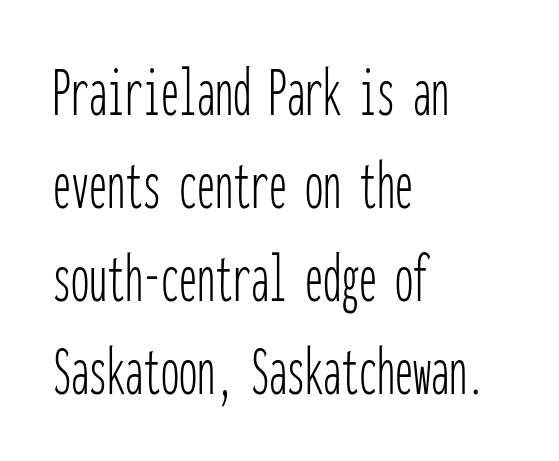
{"serif": "no", "italic": "no", "bold": "no", "weight": "thin", "width": "condensed", "stroke_contrast": "low", "x_height": "medium", "monospaced": "yes", "underline": "no", "align": "left", "line_spacing": "normal", "line_spacing_ratio": 1.29, "letter_spacing": "normal", "letter_spacing_em": 0.0, "glyph_px": 72}
